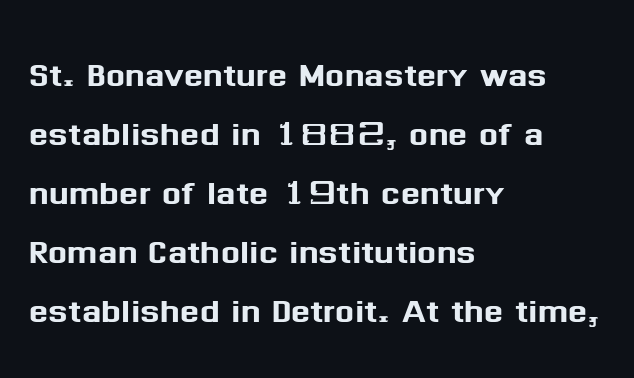
{"serif": "no", "italic": "no", "width": "normal", "stroke_contrast": "medium", "x_height": "medium", "monospaced": "no", "underline": "no", "align": "left", "line_spacing": "normal", "line_spacing_ratio": 1.31, "letter_spacing": "normal", "letter_spacing_em": 0.0, "glyph_px": 45}
